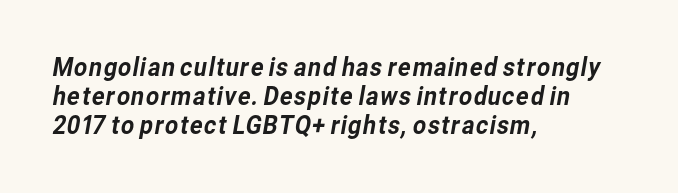
There is no visible air inserted between adjacent glyphs. Vertical spacing — tight. This rendering uses left alignment, leaving the right contour irregular. Check the space under the baseline: it is left empty.
